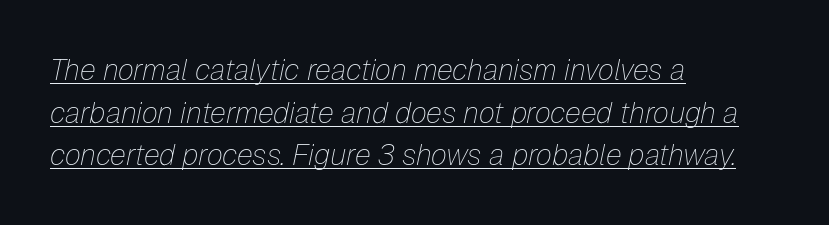
The image shows 29 px thin type, italic (leaning right); set left-aligned, normal line spacing (1.47x), normal letter spacing, underlined; low stroke contrast and a medium x-height.
